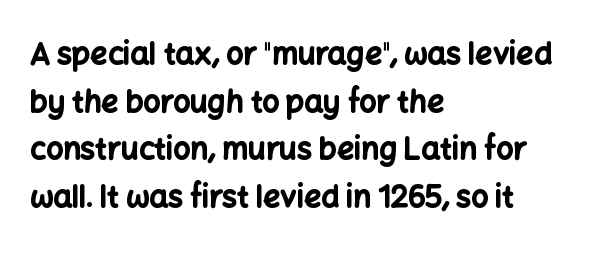
Just letters on the line, the space beneath them empty. The lettering holds an erect, upright posture throughout. This is heavy type, rendered in bold. Casual observation: everything's shoved over to the left. Letter spacing: default. The font family rendered here belongs to the sans-serif group.
